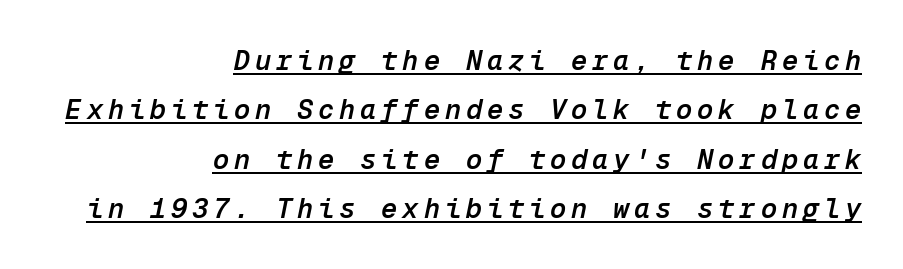
{"italic": "yes", "lean": "right", "slant_degrees": 12, "bold": "semi", "underline": "yes", "align": "right", "line_spacing_ratio": 1.83, "glyph_px": 27}
